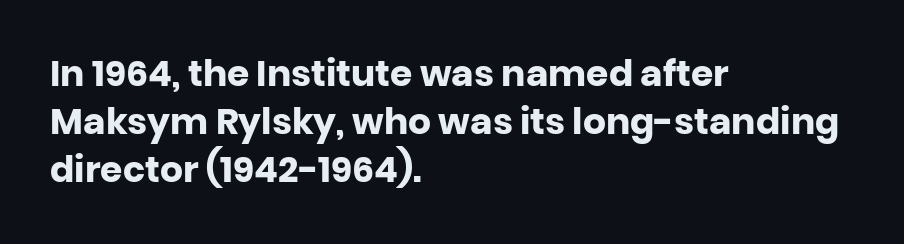
Q: Is the text bold? A: Yes.
Q: Is the text italic (slanted)? A: No, it is upright.
Q: Is the typeface a serif or a sans-serif typeface? A: Sans-serif.
Q: Is the text underlined? A: No.
Q: How is the paragraph aligned? A: Left-aligned.
Q: Is the spacing between letters normal or unusually wide? A: Normal.
Q: Is the spacing between lines tight, normal or loose? A: Normal.
Q: Width (condensed, normal, or wide)? A: Normal.
Q: Stroke contrast? A: Low.
Q: x-height? A: Large.
Q: Monospaced? A: No.
